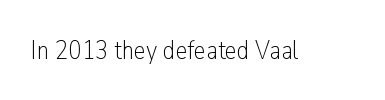
Has an underline been added? It has not. The type is set solid horizontally, with unmodified tracking. The characters are drawn with everyday or finer stroke widths. Every character sits straight up, as roman type does.
